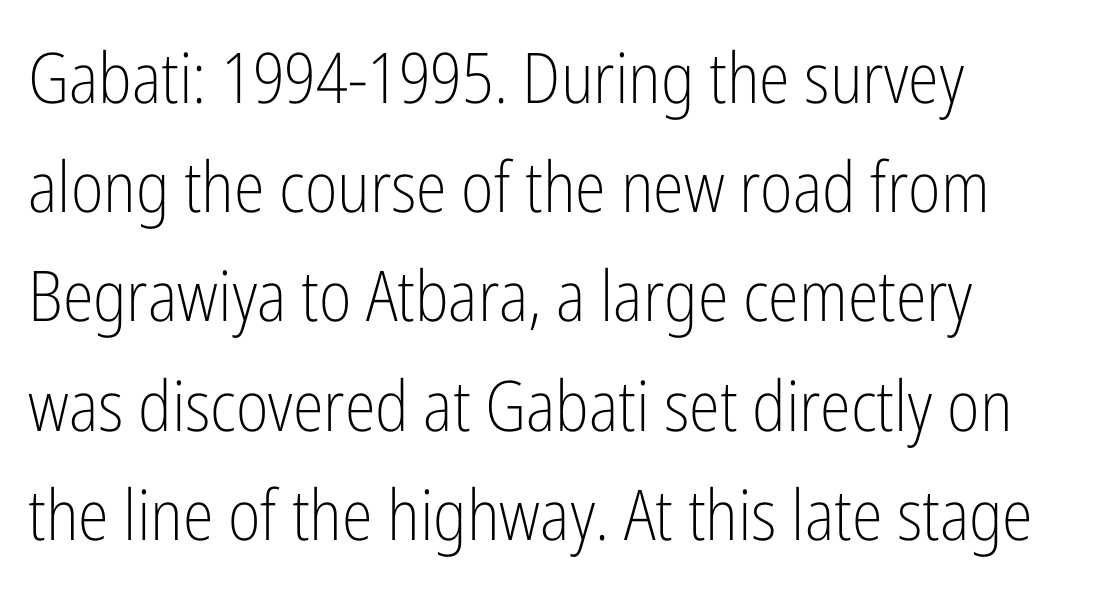
The image shows 70 px light, condensed sans-serif type, upright; set left-aligned, normal line spacing (1.56x), normal letter spacing, not underlined; low stroke contrast and a medium x-height.
